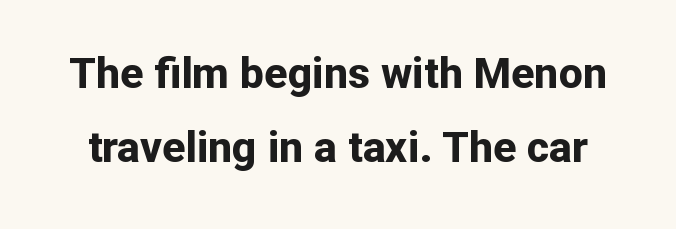
The image shows 43 px bold sans-serif type, upright; set line spacing 1.72x, normal letter spacing, not underlined; low stroke contrast and a medium x-height.
